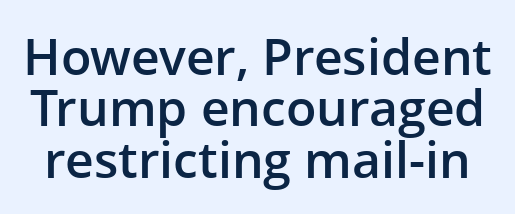
Q: Is the text bold? A: Semi-bold.
Q: Is the text italic (slanted)? A: No, it is upright.
Q: Is the typeface a serif or a sans-serif typeface? A: Sans-serif.
Q: Is the text underlined? A: No.
Q: Is the spacing between letters normal or unusually wide? A: Normal.
Q: Is the spacing between lines tight, normal or loose? A: Tight.
Q: Width (condensed, normal, or wide)? A: Normal.
Q: Stroke contrast? A: Low.
Q: x-height? A: Medium.
Q: Monospaced? A: No.
